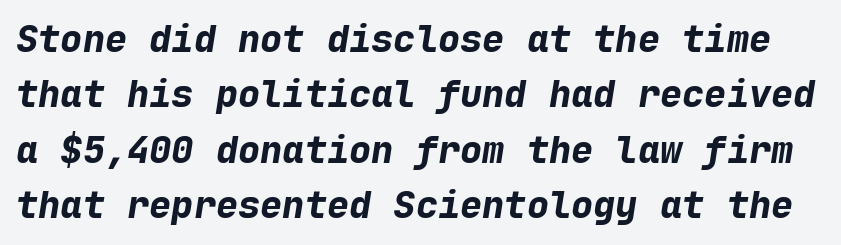
{"italic": "yes", "lean": "right", "slant_degrees": 9, "bold": "yes", "weight": "bold", "width": "normal", "stroke_contrast": "low", "x_height": "medium", "monospaced": "yes", "underline": "no", "line_spacing": "normal", "line_spacing_ratio": 1.5, "letter_spacing": "normal", "letter_spacing_em": 0.0, "glyph_px": 37}
